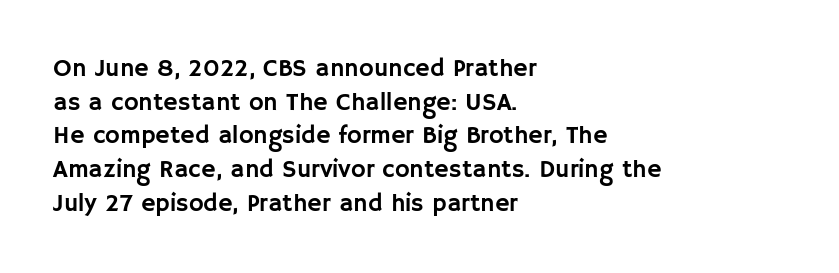
Caption: multi-line text, flush left, ragged right. The font's upright variant was chosen for this text. What stands out about the letter spacing? Nothing — it is the standard amount. Has an underline been added? It has not. This block has exactly the height ordinary leading produces.
